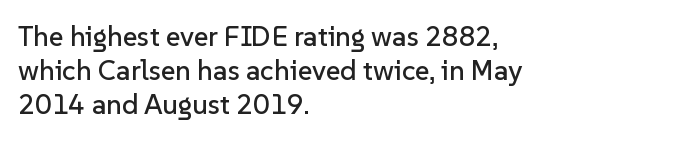
Leftover space on each line is placed entirely after the last word. Default kerning and tracking; the words read as compact shapes. A bare baseline throughout the passage. Looks like regular typesetting: each glyph gets only the width it needs. Stroke terminals: plain, sans-serif.
